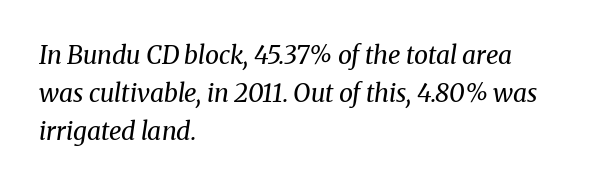
The image shows 25 px text type, italic (leaning right); set left-aligned, normal line spacing (1.53x), normal letter spacing, not underlined.
